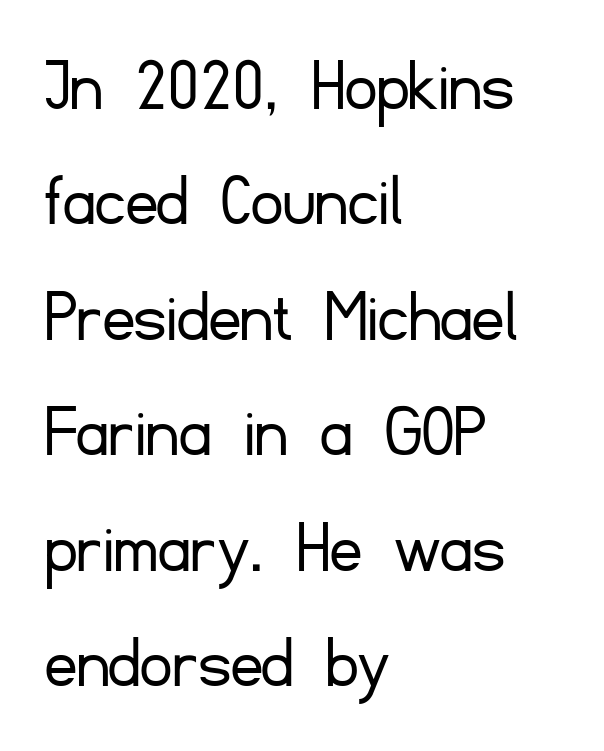
The image shows 78 px light sans-serif type, upright; set left-aligned, normal line spacing (1.48x), normal letter spacing, not underlined; low stroke contrast and a small x-height.
